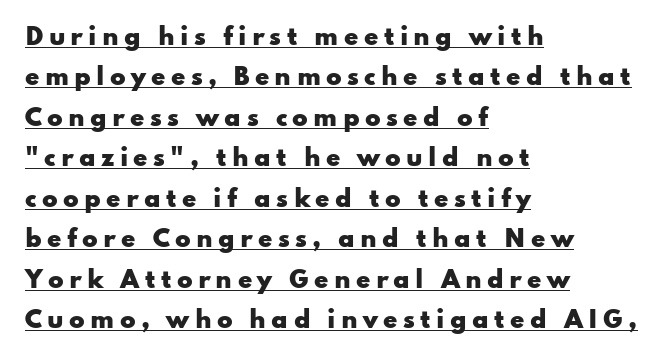
The sample's only ornament is a line tracing under the words. In terms of posture, this sample is upright. In CSS terms this would be text-align: left. Plenty of ink on the page — the face is bold.
